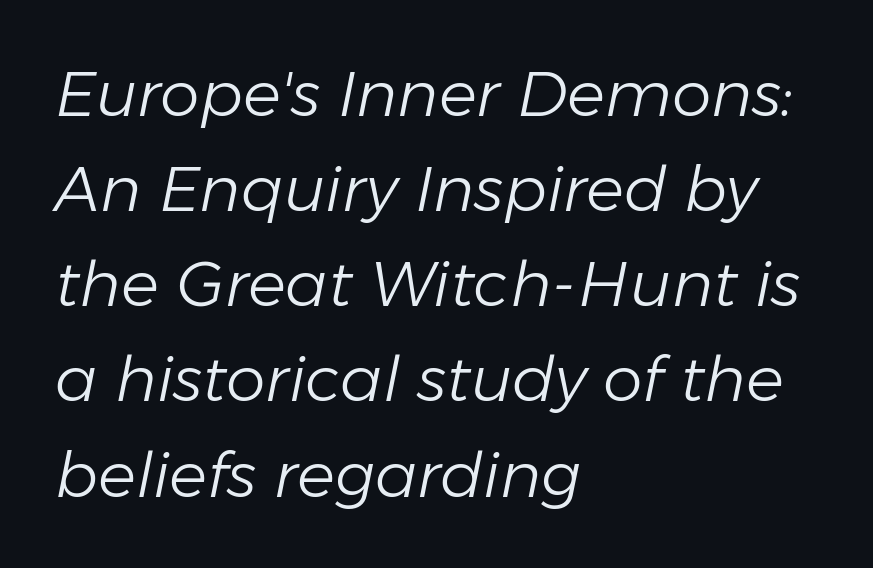
{"italic": "yes", "lean": "right", "slant_degrees": 11, "bold": "no", "weight": "light", "width": "normal", "stroke_contrast": "low", "x_height": "medium", "monospaced": "no", "underline": "no", "align": "left", "line_spacing": "normal", "line_spacing_ratio": 1.51, "letter_spacing": "normal", "letter_spacing_em": 0.0, "glyph_px": 63}
